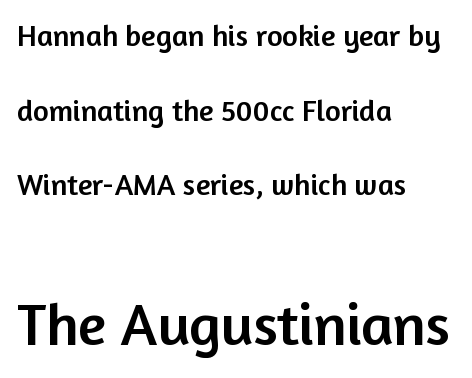
The lines are spread far apart with generous leading. A typesetter would label this face a sans. These lines are set flush left with a ragged right edge. Nothing unusual about the tracking: characters are spaced as the font intends. Plain, unruled lines of type.
